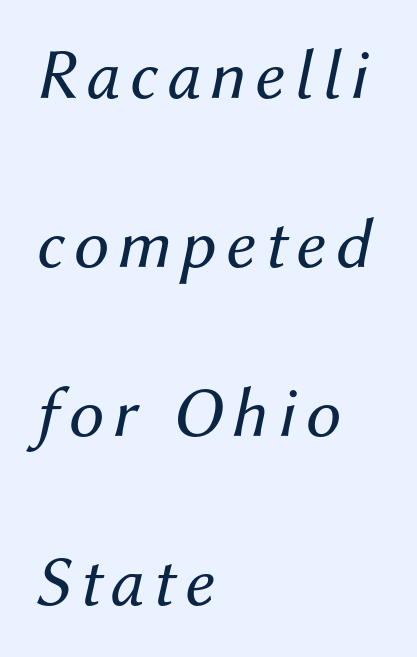
Q: Is the text bold? A: No.
Q: Is the text italic (slanted)? A: Yes, it leans right by about 12 degrees.
Q: Is the text underlined? A: No.
Q: How is the paragraph aligned? A: Left-aligned.
Q: Is the spacing between lines tight, normal or loose? A: Loose.
Q: Width (condensed, normal, or wide)? A: Normal.
Q: Stroke contrast? A: Medium.
Q: x-height? A: Medium.
Q: Monospaced? A: No.
